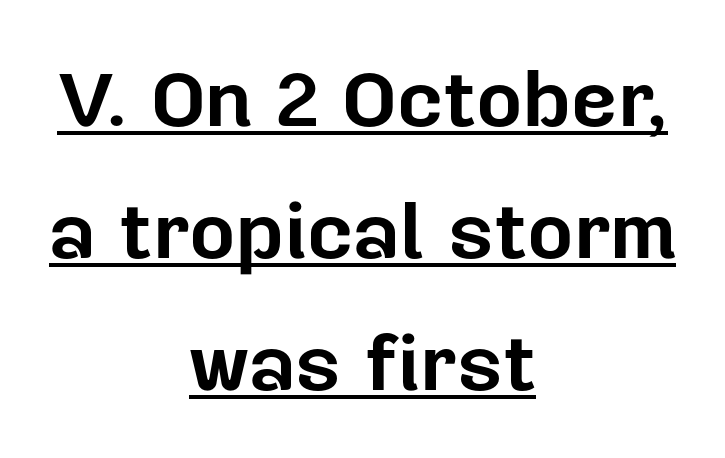
The image shows 80 px bold sans-serif type, upright; set centered, normal line spacing (1.65x), normal letter spacing, underlined; low stroke contrast and a medium x-height.
